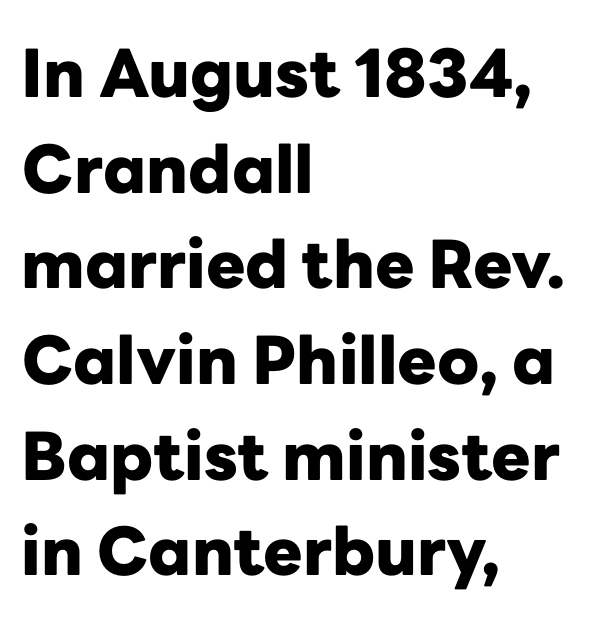
Q: Is the text bold? A: Yes.
Q: Is the text italic (slanted)? A: No, it is upright.
Q: Is the typeface a serif or a sans-serif typeface? A: Sans-serif.
Q: Is the text underlined? A: No.
Q: How is the paragraph aligned? A: Left-aligned.
Q: Is the spacing between letters normal or unusually wide? A: Normal.
Q: Is the spacing between lines tight, normal or loose? A: Normal.
Q: Width (condensed, normal, or wide)? A: Normal.
Q: Stroke contrast? A: Low.
Q: x-height? A: Medium.
Q: Monospaced? A: No.
